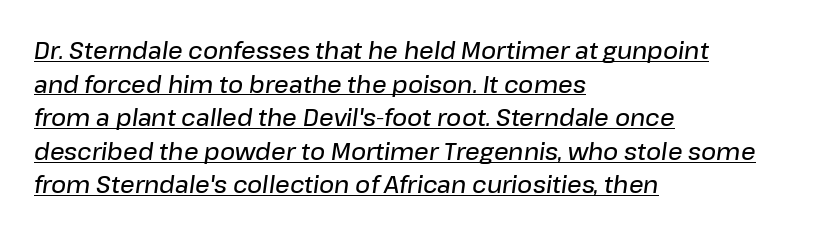
The image shows 23 px text type, italic (leaning right); set left-aligned, normal line spacing (1.46x), normal letter spacing, underlined.
